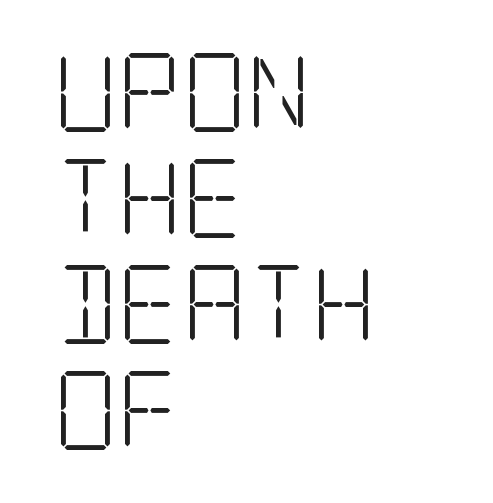
The image shows 79 px light, condensed serif type, upright; set left-aligned, normal line spacing (1.34x), normal letter spacing, not underlined; low stroke contrast and a large x-height.
